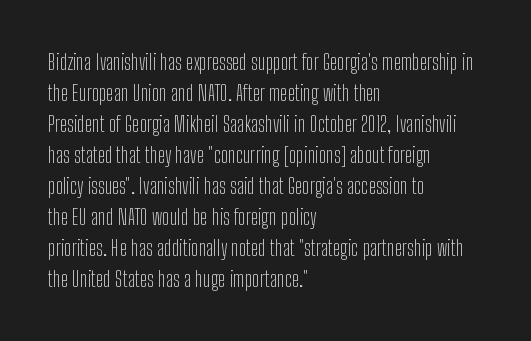
{"italic": "no", "bold": "no", "underline": "no", "align": "left", "line_spacing": "normal", "line_spacing_ratio": 1.41, "letter_spacing": "normal", "letter_spacing_em": 0.0, "glyph_px": 22}
